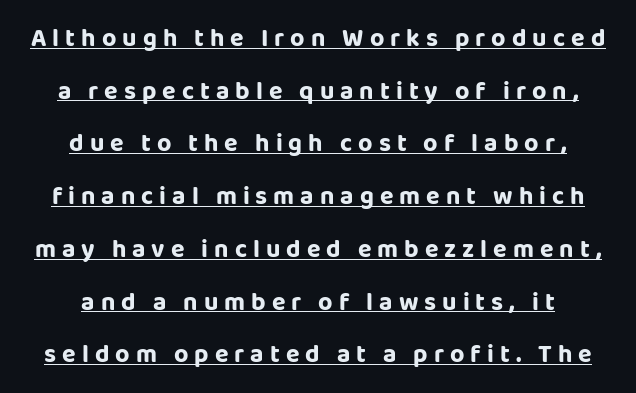
The image shows 25 px text type, upright; set centered, loose line spacing (2.11x), unusually wide letter spacing (+0.24 em), underlined.
